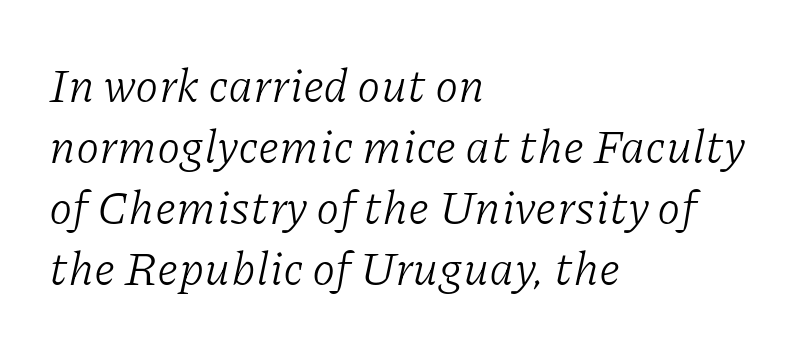
The strokes carry an ordinary text weight at most. Where is the straight margin? On the left. Words appear dense and cohesive because spacing is normal. Spacing verdict: proportional, widths tailored to each character.
